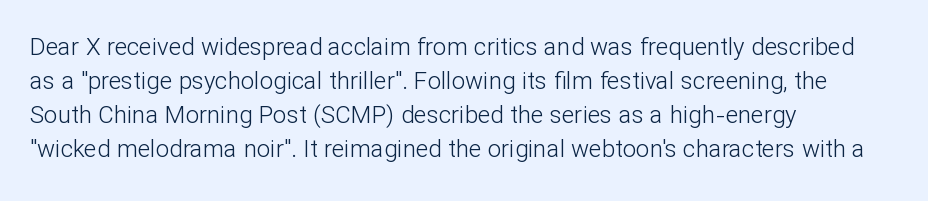
{"italic": "no", "bold": "no", "underline": "no", "align": "left", "line_spacing": "normal", "line_spacing_ratio": 1.42, "letter_spacing": "normal", "letter_spacing_em": 0.0, "glyph_px": 24}
